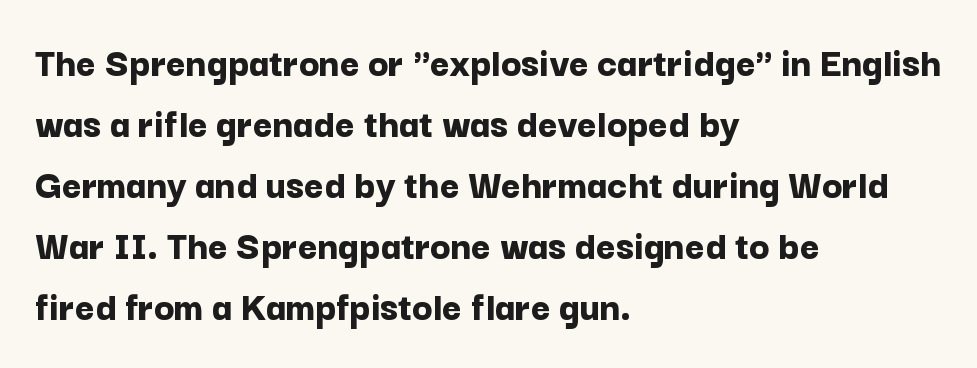
The image shows 42 px bold sans-serif type, upright; set left-aligned, normal line spacing (1.45x), normal letter spacing, not underlined; low stroke contrast and a medium x-height.
